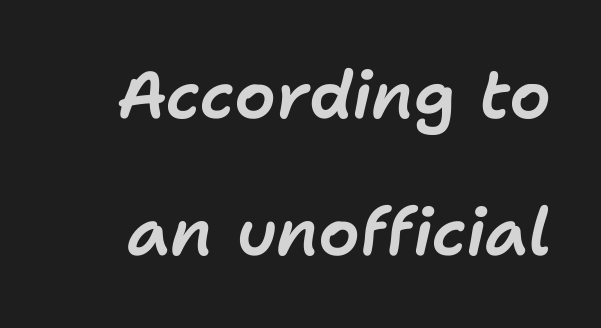
The image shows 66 px text type, italic (leaning right); set loose line spacing (2.08x), normal letter spacing, not underlined; low stroke contrast and a medium x-height.
